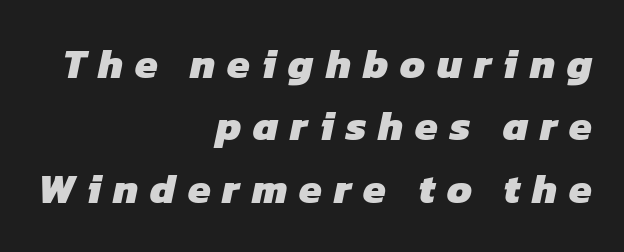
{"serif": "no", "bold": "yes", "weight": "heavy", "width": "normal", "stroke_contrast": "low", "x_height": "medium", "monospaced": "no", "underline": "no", "align": "right", "line_spacing": "normal", "line_spacing_ratio": 1.52, "letter_spacing": "wide", "letter_spacing_em": 0.29, "glyph_px": 41}
